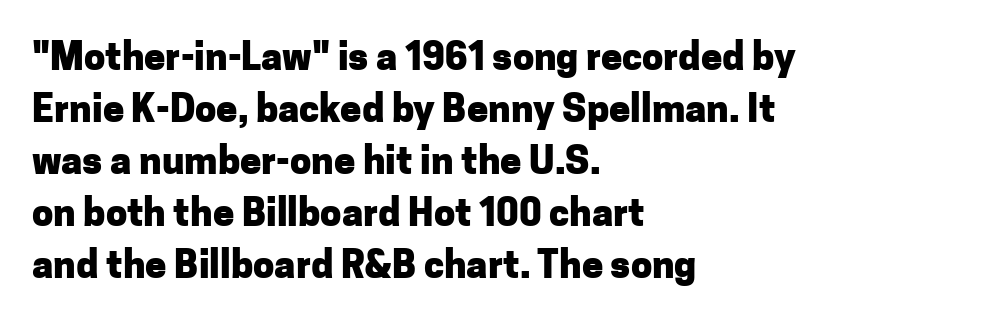
In terms of leading, this rendering sits right in the middle. The glyphs are unaccompanied by any horizontal stroke below them. The glyphs in this specimen are sans serif. Character widths vary here, with narrow letters taking less room than wide ones.
